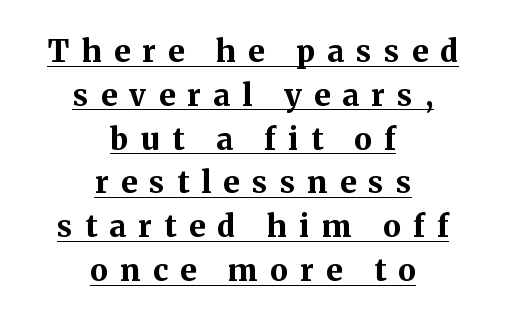
Q: Is the text bold? A: Yes.
Q: Is the text italic (slanted)? A: No, it is upright.
Q: Is the typeface a serif or a sans-serif typeface? A: Serif.
Q: Is the text underlined? A: Yes.
Q: How is the paragraph aligned? A: Centered.
Q: Is the spacing between letters normal or unusually wide? A: Unusually wide.
Q: Is the spacing between lines tight, normal or loose? A: Normal.
Q: Width (condensed, normal, or wide)? A: Normal.
Q: Stroke contrast? A: Medium.
Q: x-height? A: Medium.
Q: Monospaced? A: No.
